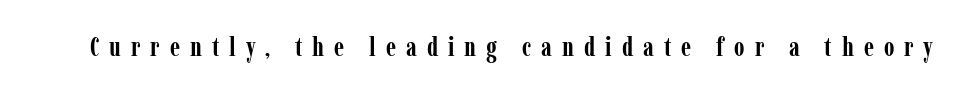
{"italic": "no", "bold": "yes", "underline": "no", "letter_spacing": "wide", "letter_spacing_em": 0.37, "glyph_px": 27}
